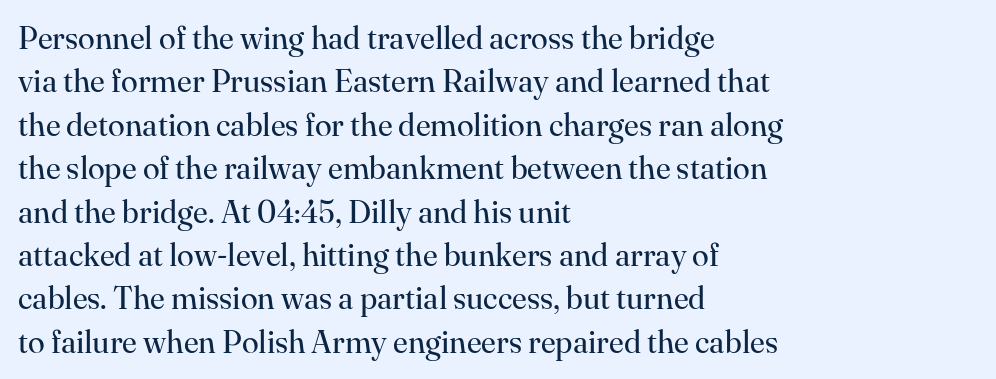
Here the glyphs are tracked normally, forming tight word shapes. Type without underlining. The letters stand straight up with perfectly vertical stems. These lines are rendered in a variable-pitch font. Stroke mass is kept to a normal reading level or below. This sample keeps an unexceptional amount of space between lines.
